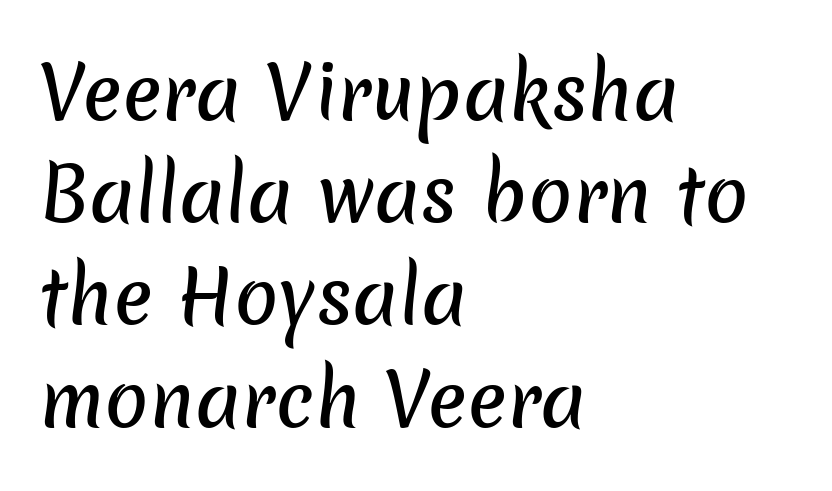
{"serif": "no", "width": "normal", "stroke_contrast": "low", "x_height": "medium", "monospaced": "no", "underline": "no", "align": "left", "line_spacing": "normal", "line_spacing_ratio": 1.4, "letter_spacing": "normal", "letter_spacing_em": 0.0, "glyph_px": 73}
